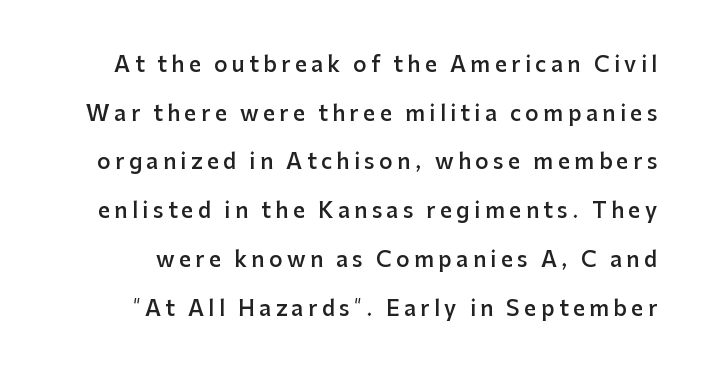
Q: Is the text bold? A: Semi-bold.
Q: Is the text italic (slanted)? A: No, it is upright.
Q: Is the text underlined? A: No.
Q: Is the spacing between letters normal or unusually wide? A: Unusually wide.
Q: Is the spacing between lines tight, normal or loose? A: Loose.
